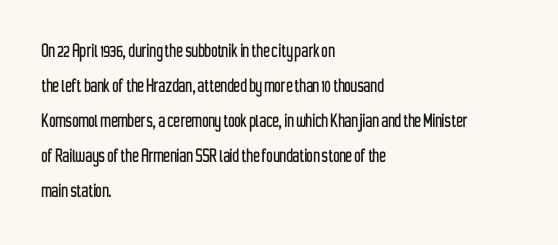
The vertical gap from one line to the next is medium. In terms of posture, this sample is upright. The ragged edge is on the right, which tells us the setting is flush left. Look at the tracking — it's just the regular setting, nothing added. Only glyphs here, with clear space below each row.
